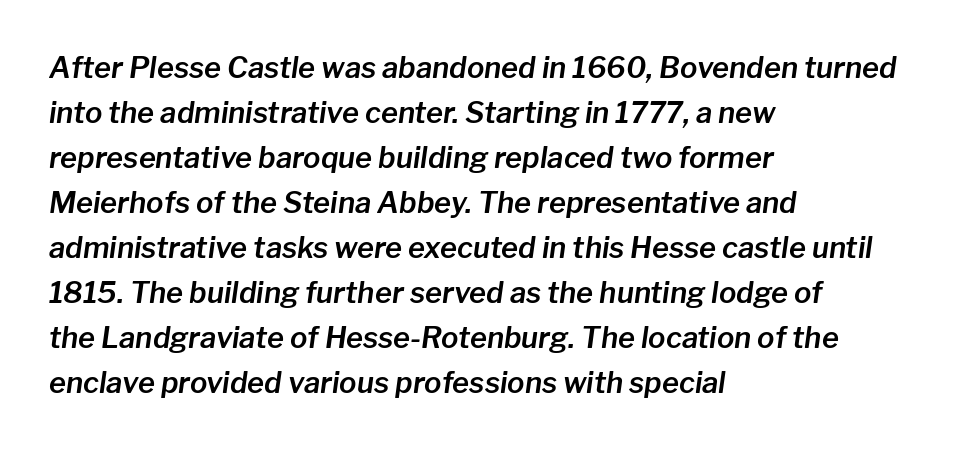
The image shows 29 px text type, italic (leaning right); set left-aligned, normal line spacing (1.55x), normal letter spacing, not underlined; low stroke contrast and a medium x-height.
